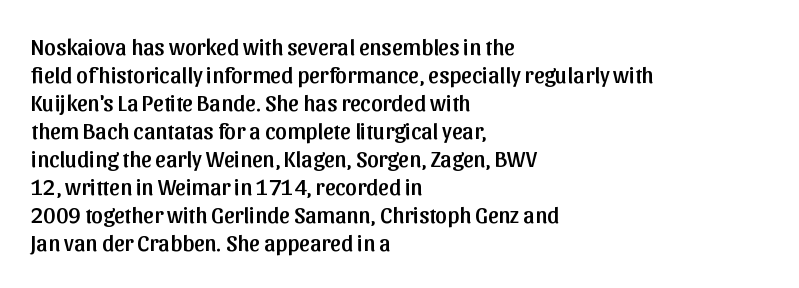
The image shows 23 px text type, upright; set left-aligned, line spacing 1.22x, normal letter spacing, not underlined.
